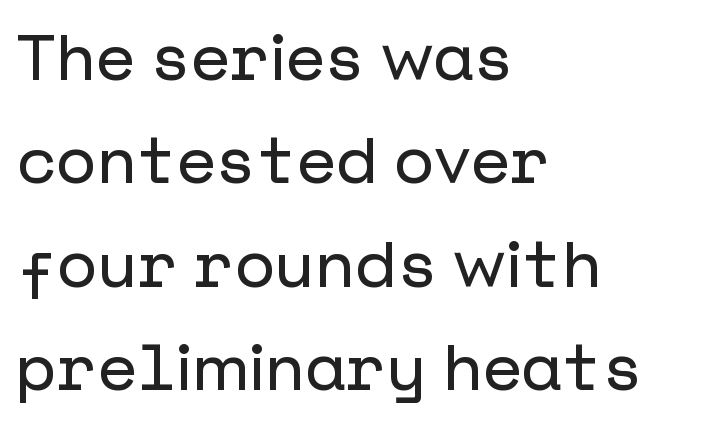
The image shows 65 px sans-serif type, upright; set left-aligned, normal line spacing (1.59x), normal letter spacing, not underlined; low stroke contrast and a medium x-height.
